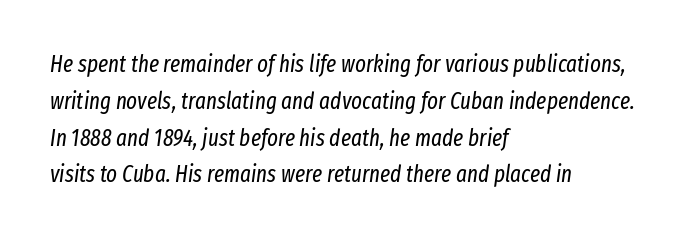
{"italic": "yes", "lean": "right", "slant_degrees": 8, "bold": "no", "underline": "no", "align": "left", "line_spacing": "normal", "line_spacing_ratio": 1.6, "letter_spacing": "normal", "letter_spacing_em": 0.0, "glyph_px": 23}
